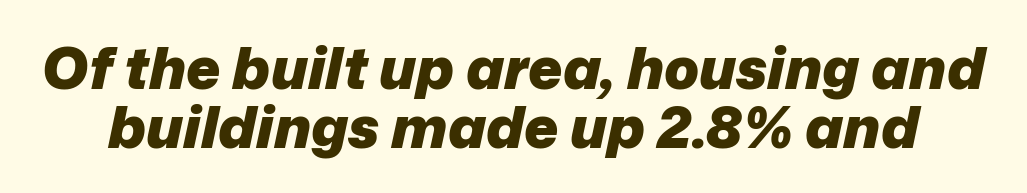
The image shows 58 px heavy type, italic (leaning right); set tight line spacing (1.02x), normal letter spacing, not underlined; low stroke contrast and a medium x-height.
